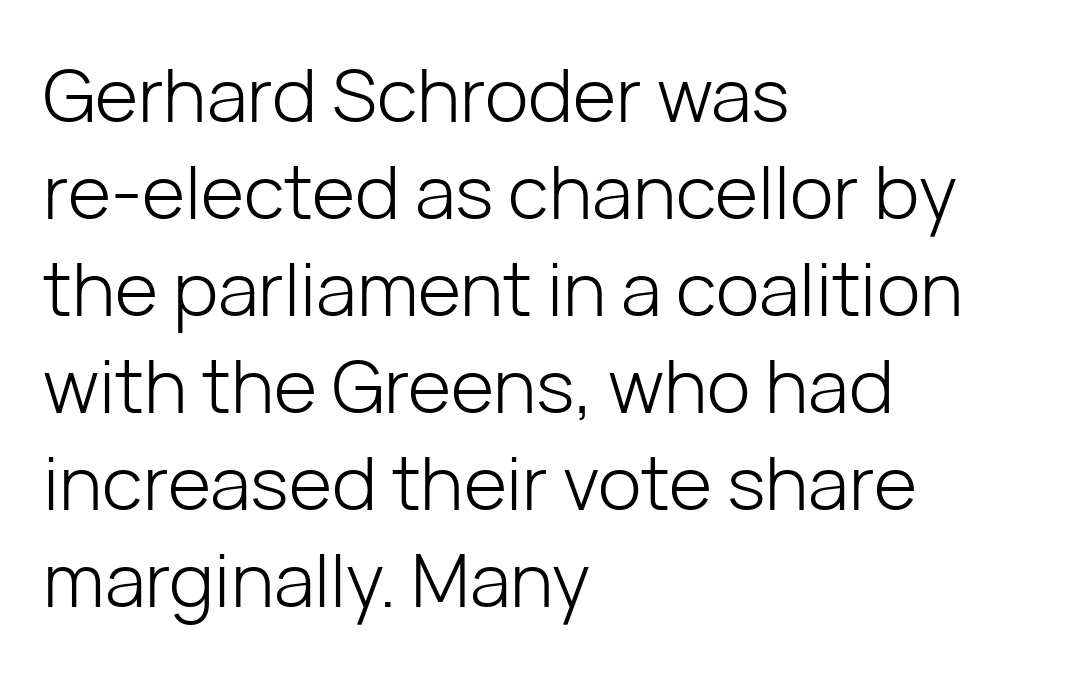
Q: Is the text bold? A: No.
Q: Is the text italic (slanted)? A: No, it is upright.
Q: Is the typeface a serif or a sans-serif typeface? A: Sans-serif.
Q: Is the text underlined? A: No.
Q: How is the paragraph aligned? A: Left-aligned.
Q: Is the spacing between letters normal or unusually wide? A: Normal.
Q: Is the spacing between lines tight, normal or loose? A: Normal.
Q: Width (condensed, normal, or wide)? A: Normal.
Q: Stroke contrast? A: Low.
Q: x-height? A: Medium.
Q: Monospaced? A: No.
